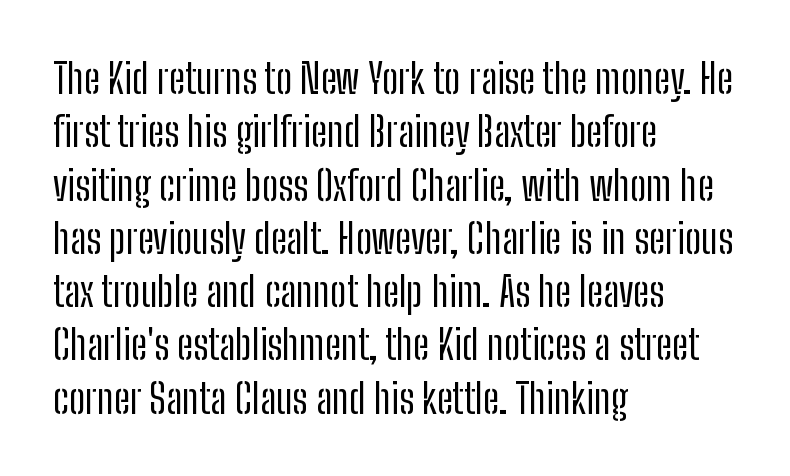
{"serif": "no", "italic": "no", "bold": "no", "weight": "regular", "width": "condensed", "stroke_contrast": "low", "x_height": "medium", "monospaced": "no", "underline": "no", "align": "left", "line_spacing": "normal", "line_spacing_ratio": 1.3, "letter_spacing": "normal", "letter_spacing_em": 0.0, "glyph_px": 41}
